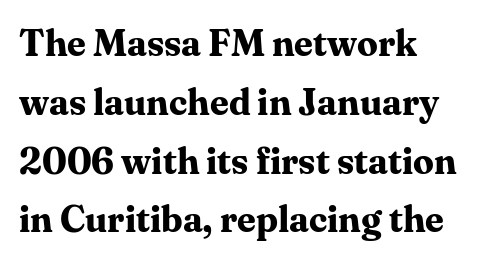
The image shows 37 px bold serif type, upright; set left-aligned, normal line spacing (1.59x), normal letter spacing, not underlined; medium stroke contrast and a medium x-height.
